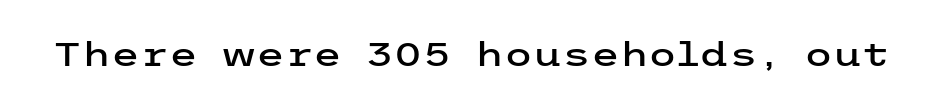
To sum up the face: it is a sans, with no serifs. If you drew a line through each stem, it would be perfectly vertical. Observe the ordinary spacing: letters are neighbours, not strangers. Underline: absent.
